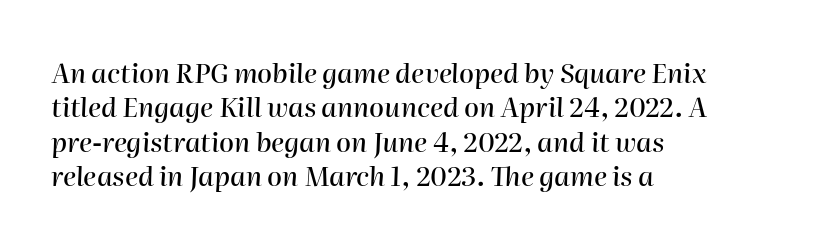
The image shows 27 px text type, italic (leaning right); set left-aligned, normal line spacing (1.27x), normal letter spacing, not underlined.
